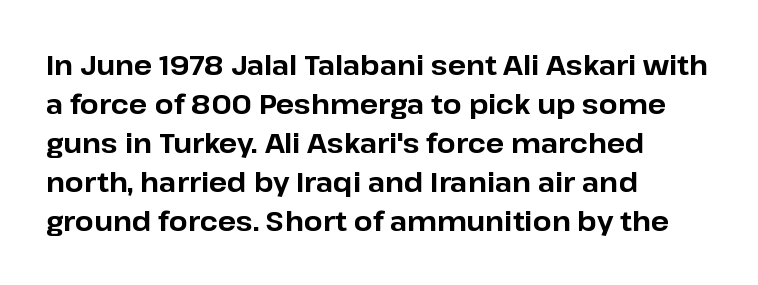
The image shows 27 px bold type, upright; set left-aligned, normal line spacing (1.44x), normal letter spacing, not underlined.
